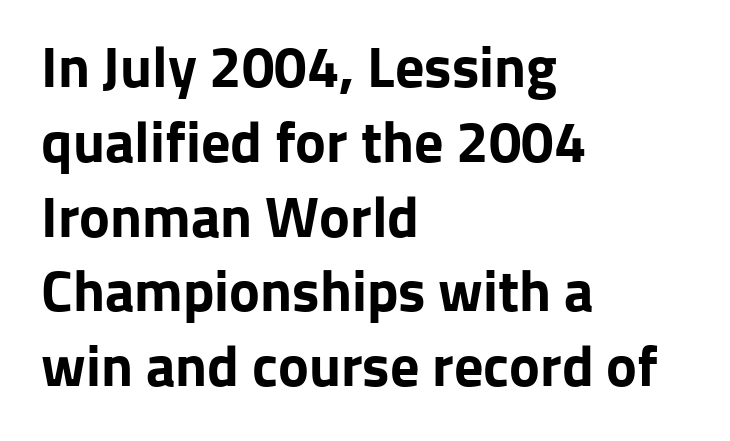
Q: Is the text bold? A: Yes.
Q: Is the text italic (slanted)? A: No, it is upright.
Q: Is the typeface a serif or a sans-serif typeface? A: Sans-serif.
Q: Is the text underlined? A: No.
Q: How is the paragraph aligned? A: Left-aligned.
Q: Is the spacing between letters normal or unusually wide? A: Normal.
Q: Is the spacing between lines tight, normal or loose? A: Normal.
Q: Width (condensed, normal, or wide)? A: Normal.
Q: Stroke contrast? A: Low.
Q: x-height? A: Medium.
Q: Monospaced? A: No.
